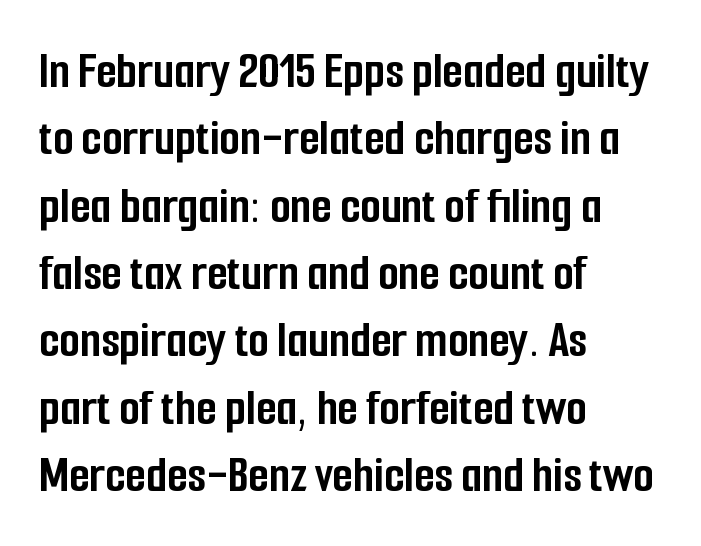
The image shows 53 px semibold, condensed sans-serif type, upright; set left-aligned, normal line spacing (1.27x), normal letter spacing, not underlined; low stroke contrast and a medium x-height.
